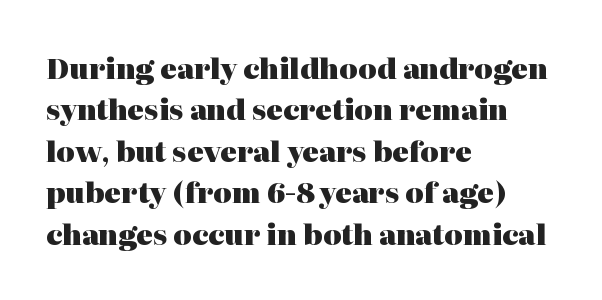
Q: Is the text bold? A: Yes.
Q: Is the text italic (slanted)? A: No, it is upright.
Q: Is the typeface a serif or a sans-serif typeface? A: Serif.
Q: Is the text underlined? A: No.
Q: How is the paragraph aligned? A: Left-aligned.
Q: Is the spacing between letters normal or unusually wide? A: Normal.
Q: Is the spacing between lines tight, normal or loose? A: Normal.
Q: Width (condensed, normal, or wide)? A: Normal.
Q: Stroke contrast? A: High.
Q: x-height? A: Medium.
Q: Monospaced? A: No.
